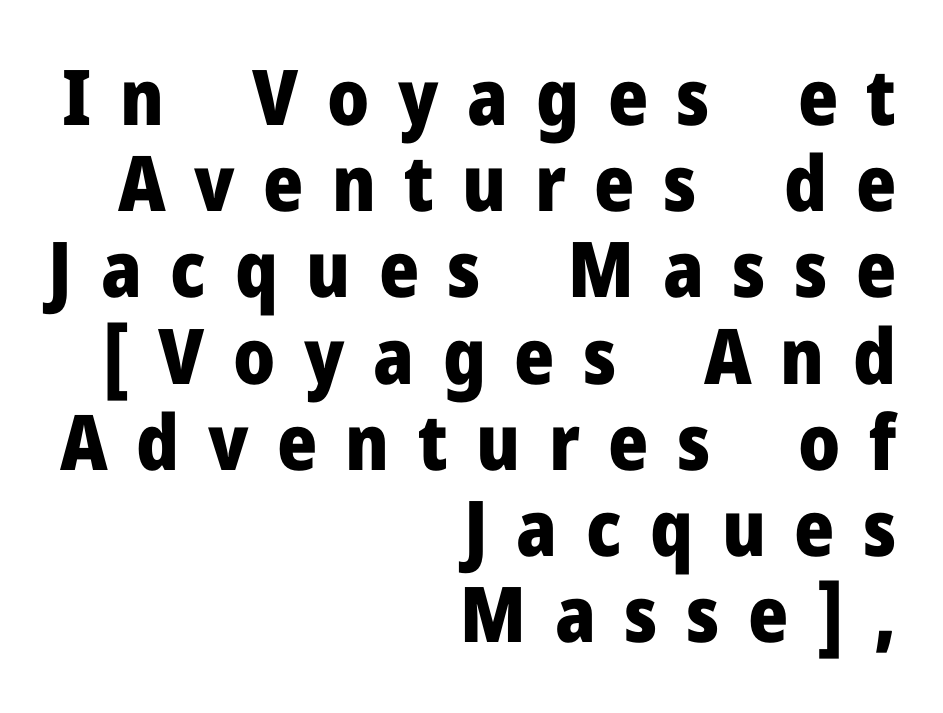
The line texture is sparse and dotted thanks to wide tracking. The passage shown stacks its lines with hardly any gap. Regarding serifs, this sample does without them. A dark, heavy texture on the line: the type is bold. The specimen omits any rule beneath the text block's lines.
